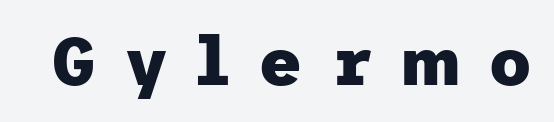
The strip under each line holds only bare page. Typographically, this falls in the sans-serif category. Students, this is bold: see how much ink each stroke carries. This sample uses expanded letter spacing, leaving extra air between glyphs. Italic: no, the glyphs are upright roman.
